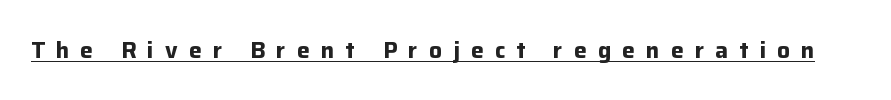
Q: Is the text bold? A: Yes.
Q: Is the text italic (slanted)? A: No, it is upright.
Q: Is the text underlined? A: Yes.
Q: Is the spacing between letters normal or unusually wide? A: Unusually wide.
